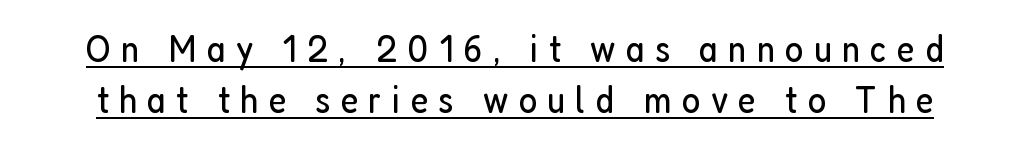
Looks like someone drew a line under every word here. The passage shown is typed in a proportional face where columns would drift. This is sans-serif lettering, the kind often seen on screens and signage. The weight would be labelled regular, book, light, or lighter still. Display-style spreading of the glyphs; the letterfit is very open. Baseline-to-baseline distance is the conventional proportion of letter height.
